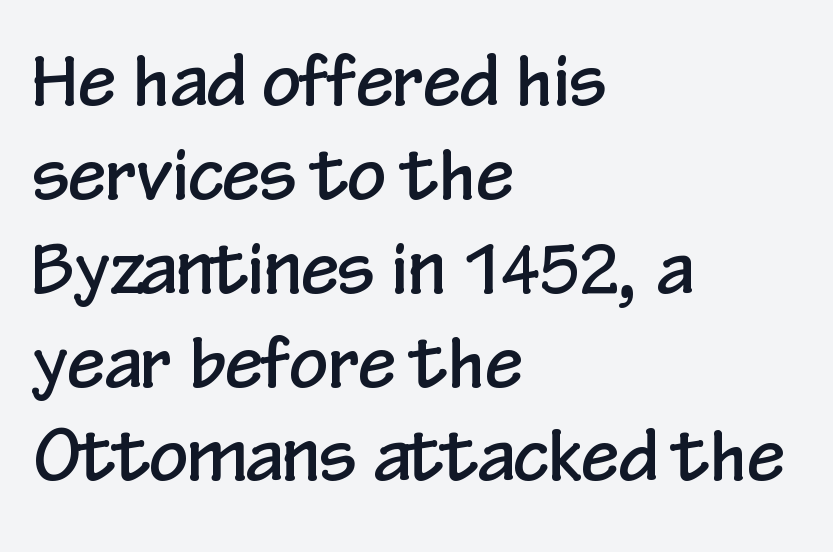
The image shows 68 px condensed sans-serif type, upright; set left-aligned, normal line spacing (1.38x), normal letter spacing, not underlined; low stroke contrast and a medium x-height.
